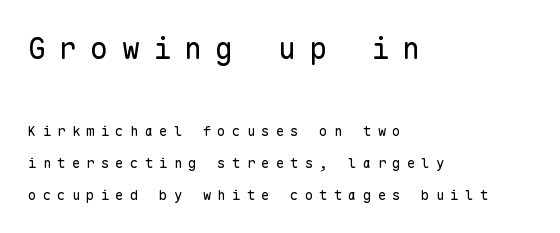
{"serif": "no", "italic": "no", "bold": "no", "weight": "regular", "width": "normal", "stroke_contrast": "low", "x_height": "medium", "monospaced": "yes", "underline": "no", "align": "left", "line_spacing": "loose", "line_spacing_ratio": 2.29, "letter_spacing": "wide", "letter_spacing_em": 0.44, "larger_block": "first", "size_ratio": 2.14, "glyph_px": 30}
